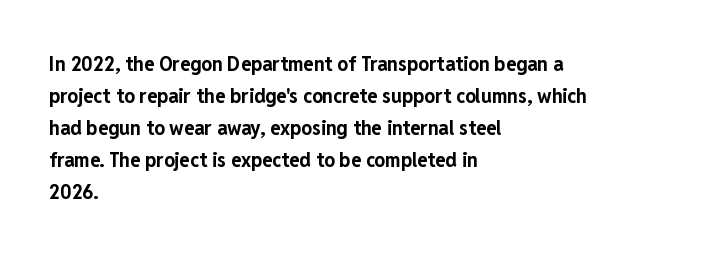
{"italic": "no", "bold": "yes", "underline": "no", "align": "left", "line_spacing": "normal", "line_spacing_ratio": 1.52, "letter_spacing": "normal", "letter_spacing_em": 0.0, "glyph_px": 21}
